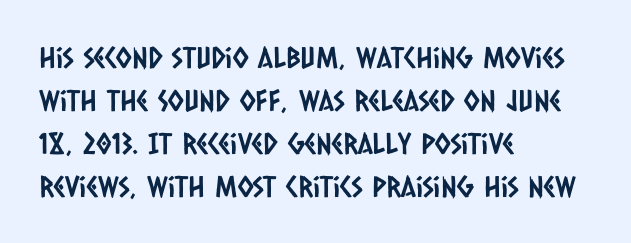
Decoration check: the copy has no underline. Spacing verdict: proportional, widths tailored to each character. A classic flush-left, rag-right setting is used for this passage. The type family on display is of the sans-serif kind. Quick note: interline space is typical. Letter spacing: default.
